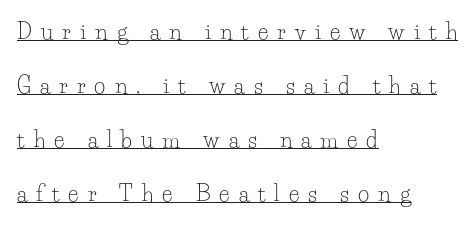
Heaviness? Minimal to ordinary, like unemphasized prose. Has an underline been added? It has. Students, note that the glyphs here are deliberately spaced far apart. Which margin do the lines hug? The left one — the right edge is uneven.
